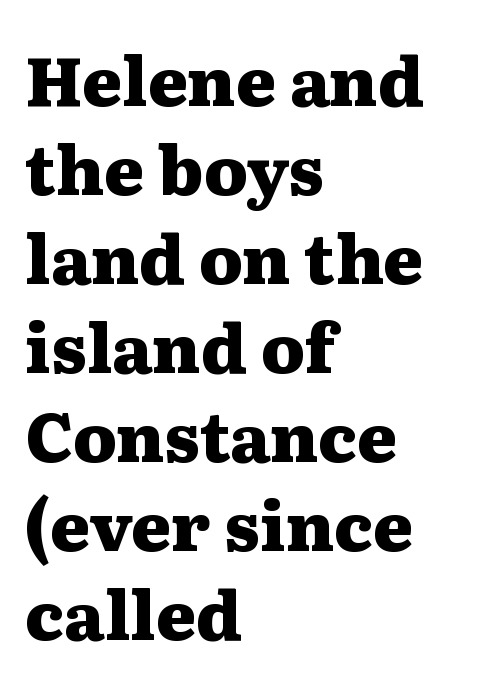
The image shows 68 px heavy, wide serif type, upright; set left-aligned, normal line spacing (1.31x), normal letter spacing, not underlined; medium stroke contrast and a medium x-height.
